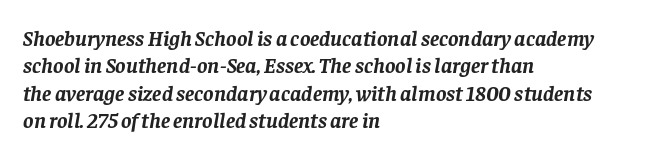
Q: Is the text bold? A: Yes.
Q: Is the text italic (slanted)? A: Yes, it leans right by about 8 degrees.
Q: Is the text underlined? A: No.
Q: How is the paragraph aligned? A: Left-aligned.
Q: Is the spacing between letters normal or unusually wide? A: Normal.
Q: Is the spacing between lines tight, normal or loose? A: Normal.
